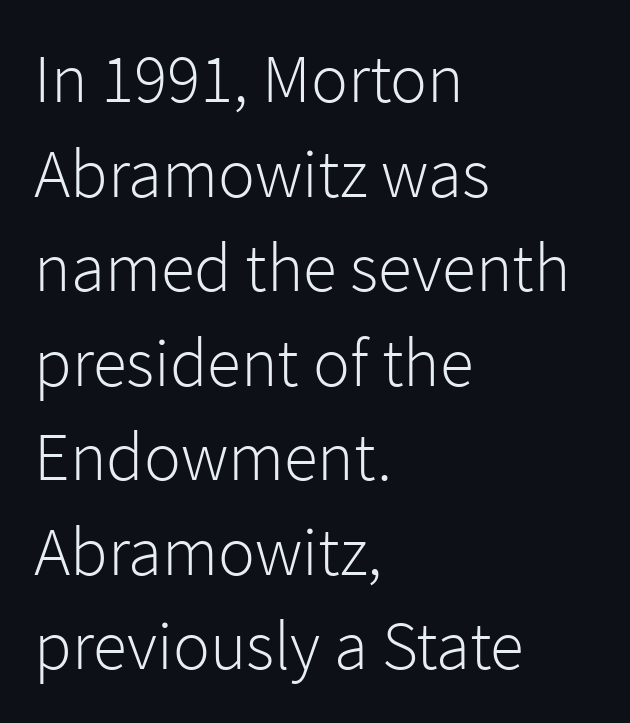
The image shows 69 px light sans-serif type, upright; set left-aligned, normal line spacing (1.37x), normal letter spacing, not underlined; low stroke contrast and a medium x-height.
